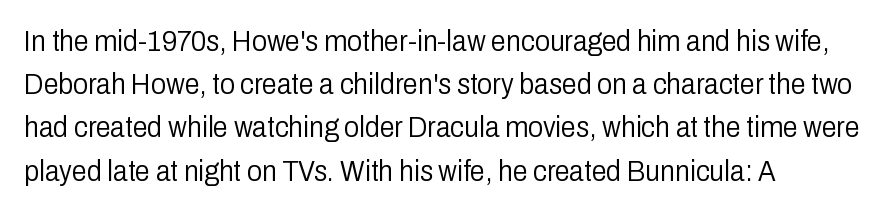
Upright lettering throughout. The space beneath each line is pristine and unruled. Honestly, the letter spacing is just normal — you wouldn't notice it. The designer went with a sans here, leaving each stem footless. Vertical stems look standard width or narrower in stroke.
